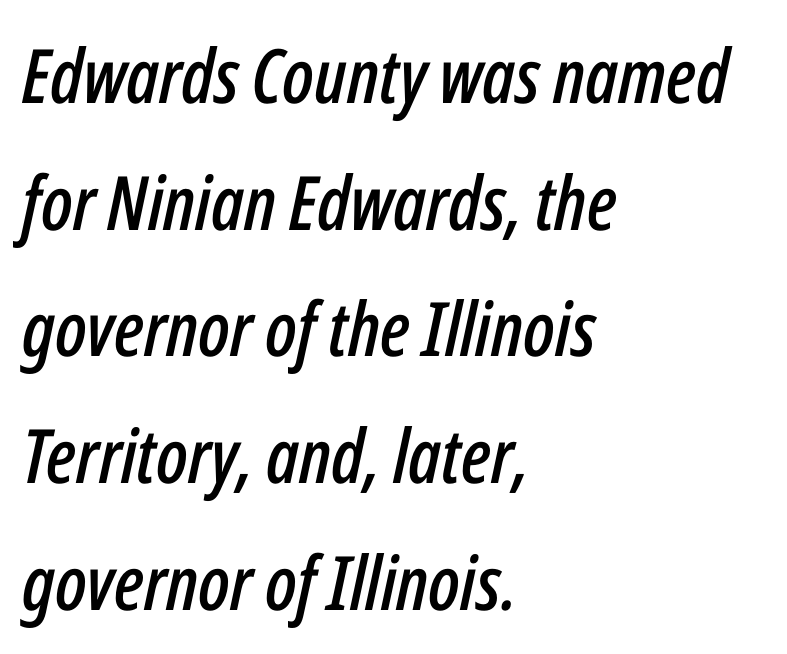
The image shows 75 px condensed type, italic (leaning right); set left-aligned, normal line spacing (1.69x), normal letter spacing, not underlined; low stroke contrast and a medium x-height.
